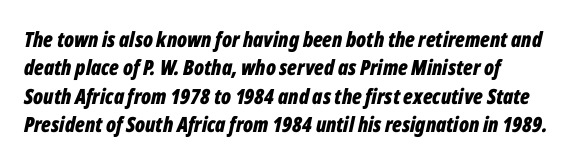
The image shows 21 px bold type, italic (leaning right); set normal line spacing (1.35x), normal letter spacing, not underlined.
